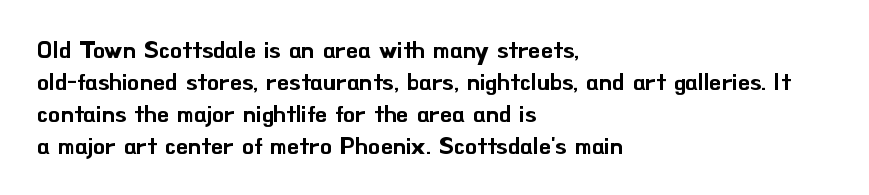
{"italic": "no", "underline": "no", "align": "left", "line_spacing": "normal", "line_spacing_ratio": 1.33, "letter_spacing": "normal", "letter_spacing_em": 0.0, "glyph_px": 24}
